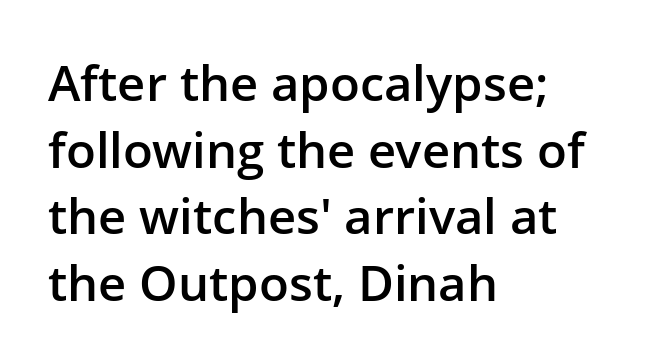
Q: Is the text bold? A: Semi-bold.
Q: Is the text italic (slanted)? A: No, it is upright.
Q: Is the typeface a serif or a sans-serif typeface? A: Sans-serif.
Q: Is the text underlined? A: No.
Q: How is the paragraph aligned? A: Left-aligned.
Q: Is the spacing between letters normal or unusually wide? A: Normal.
Q: Is the spacing between lines tight, normal or loose? A: Normal.
Q: Width (condensed, normal, or wide)? A: Normal.
Q: Stroke contrast? A: Low.
Q: x-height? A: Medium.
Q: Monospaced? A: No.
